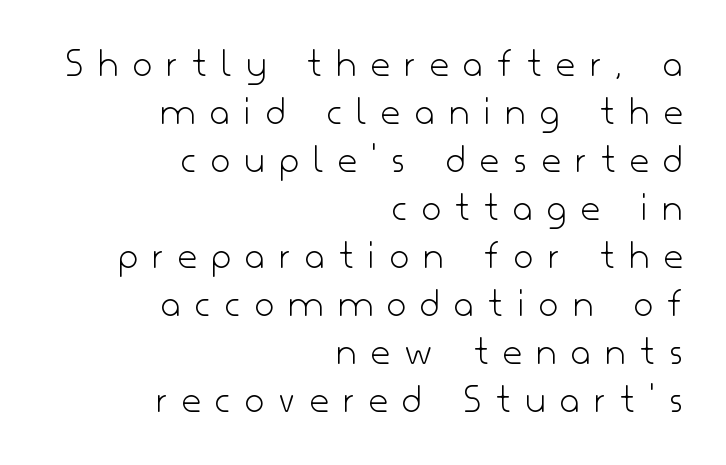
{"serif": "no", "italic": "no", "bold": "no", "weight": "light", "width": "normal", "stroke_contrast": "low", "x_height": "small", "monospaced": "no", "underline": "no", "align": "right", "line_spacing_ratio": 1.17, "letter_spacing": "wide", "letter_spacing_em": 0.37, "glyph_px": 41}
